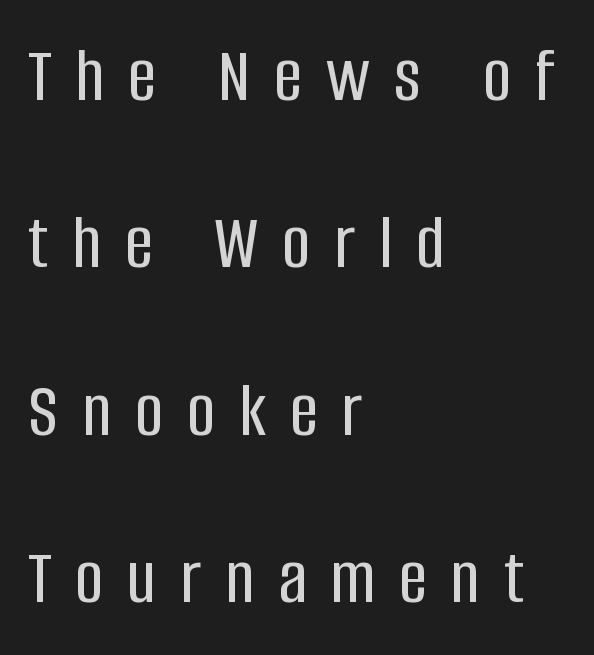
Q: Is the text italic (slanted)? A: No, it is upright.
Q: Is the typeface a serif or a sans-serif typeface? A: Sans-serif.
Q: Is the text underlined? A: No.
Q: How is the paragraph aligned? A: Left-aligned.
Q: Is the spacing between letters normal or unusually wide? A: Unusually wide.
Q: Is the spacing between lines tight, normal or loose? A: Loose.
Q: Width (condensed, normal, or wide)? A: Condensed.
Q: Stroke contrast? A: Low.
Q: x-height? A: Large.
Q: Monospaced? A: No.
